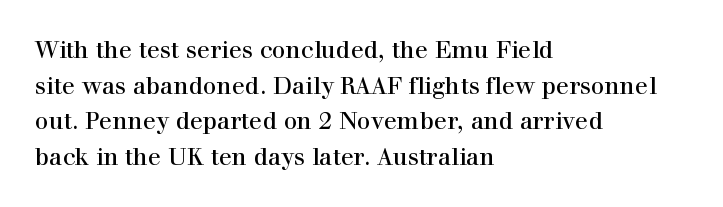
The image shows 24 px text type, upright; set left-aligned, normal line spacing (1.48x), normal letter spacing, not underlined.
